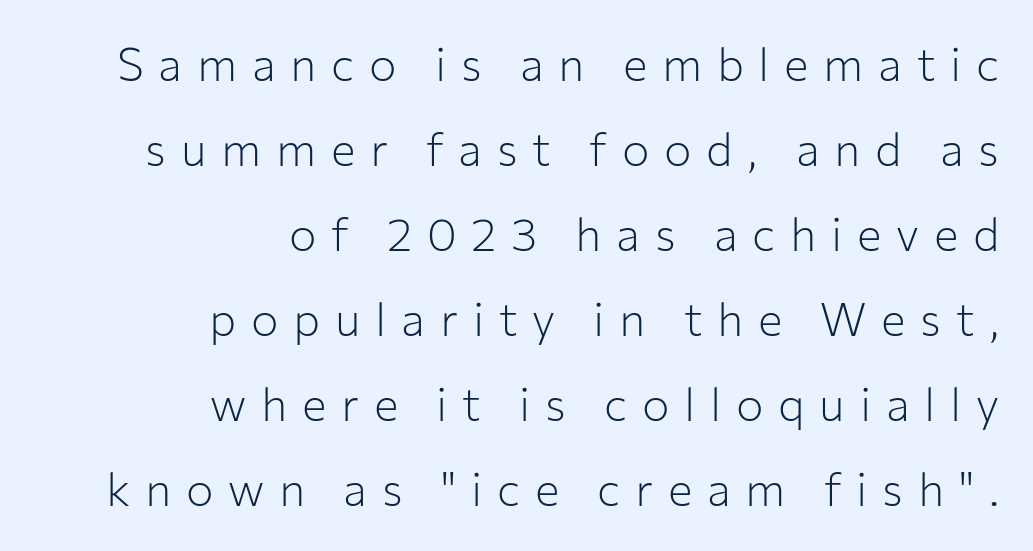
Font category for this specimen: sans-serif. These lines are set flush right with a ragged left edge. Anything drawn beneath the words? Only blank space. These glyphs show unthickened strokes, regular width or finer. The passage shown has open, widely tracked lettering throughout.
